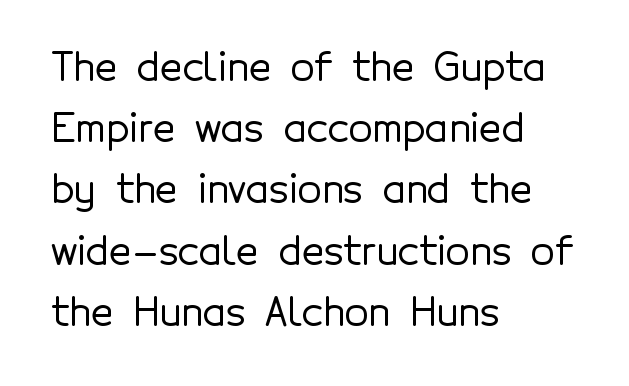
The image shows 39 px sans-serif type, upright; set left-aligned, normal line spacing (1.57x), normal letter spacing, not underlined; a medium x-height.
